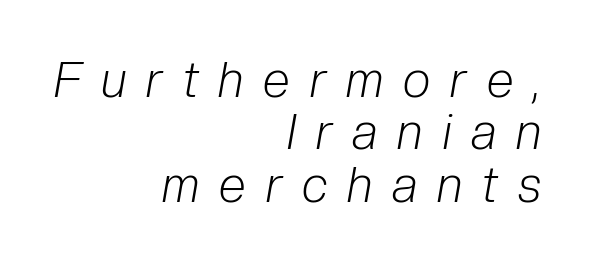
Teacher's note: observe the even right margin — that is flush-right alignment. Honestly, the letter spacing is so wide it's the main thing you notice. Line spacing here is tight. Style check: oblique. The words here are not underlined. Weight class: somewhere from thin through regular.
